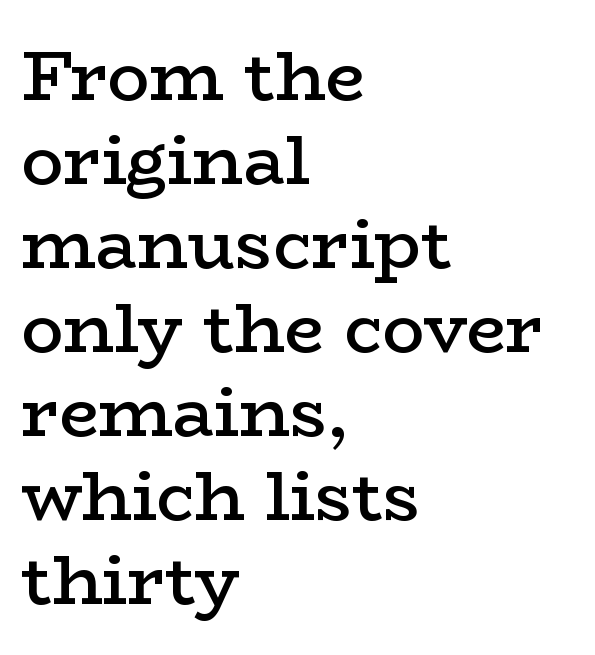
{"serif": "yes", "italic": "no", "bold": "semi", "weight": "semibold", "width": "wide", "stroke_contrast": "low", "x_height": "medium", "monospaced": "no", "underline": "no", "align": "left", "line_spacing_ratio": 1.2, "letter_spacing": "normal", "letter_spacing_em": 0.0, "glyph_px": 70}
